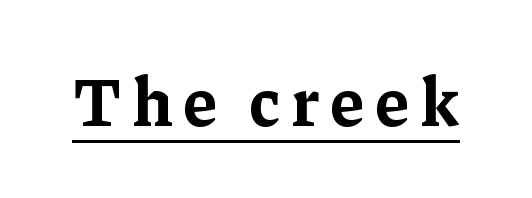
The image shows 68 px bold serif type, upright; set underlined; low stroke contrast and a medium x-height.
